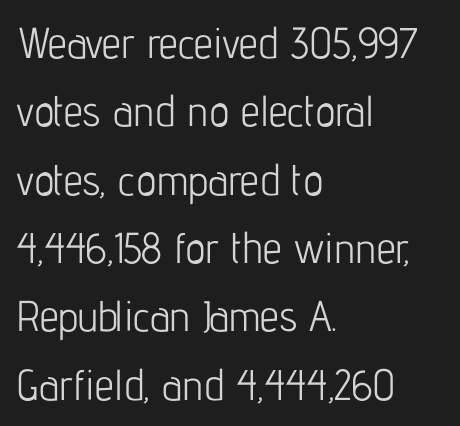
Q: Is the text bold? A: No.
Q: Is the text italic (slanted)? A: No, it is upright.
Q: Is the typeface a serif or a sans-serif typeface? A: Sans-serif.
Q: Is the text underlined? A: No.
Q: How is the paragraph aligned? A: Left-aligned.
Q: Is the spacing between letters normal or unusually wide? A: Normal.
Q: Is the spacing between lines tight, normal or loose? A: Normal.
Q: Width (condensed, normal, or wide)? A: Condensed.
Q: Stroke contrast? A: Low.
Q: x-height? A: Medium.
Q: Monospaced? A: No.
